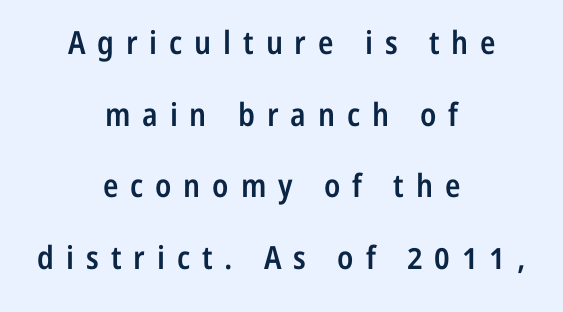
{"serif": "no", "italic": "no", "bold": "semi", "weight": "semibold", "width": "condensed", "stroke_contrast": "low", "x_height": "medium", "monospaced": "no", "underline": "no", "align": "center", "line_spacing": "loose", "line_spacing_ratio": 2.24, "letter_spacing": "wide", "letter_spacing_em": 0.37, "glyph_px": 32}
